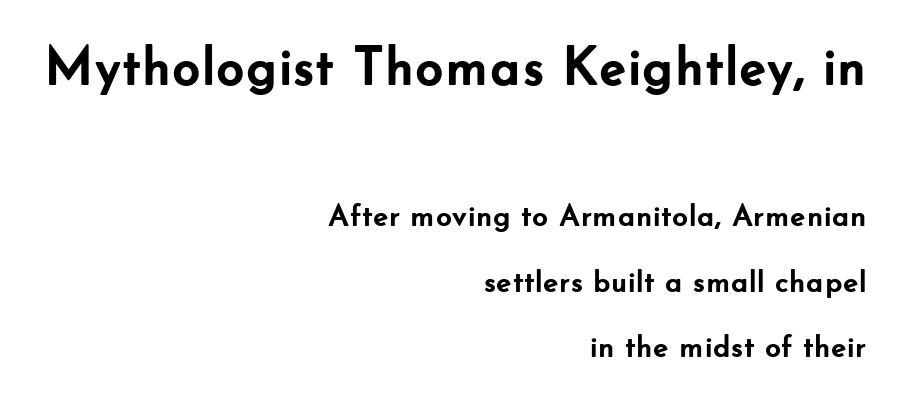
Q: Is the text bold? A: Yes.
Q: Is the text italic (slanted)? A: No, it is upright.
Q: Is the typeface a serif or a sans-serif typeface? A: Sans-serif.
Q: Is the text underlined? A: No.
Q: How is the paragraph aligned? A: Right-aligned.
Q: Is the spacing between letters normal or unusually wide? A: Normal.
Q: Is the spacing between lines tight, normal or loose? A: Loose.
Q: Which block of text is set in a larger size, the first (top) or the second (bottom)? A: The first (top) one.
Q: Width (condensed, normal, or wide)? A: Normal.
Q: Stroke contrast? A: Low.
Q: x-height? A: Small.
Q: Monospaced? A: No.
